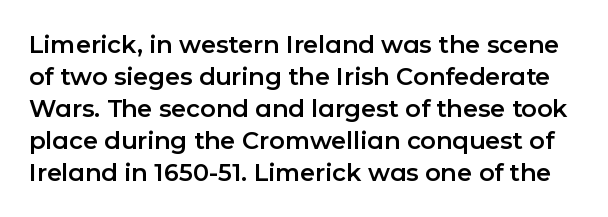
{"italic": "no", "underline": "no", "line_spacing": "normal", "line_spacing_ratio": 1.33, "letter_spacing": "normal", "letter_spacing_em": 0.0, "glyph_px": 24}
